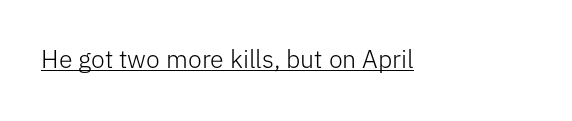
{"italic": "no", "bold": "no", "underline": "yes", "letter_spacing": "normal", "letter_spacing_em": 0.0, "glyph_px": 25}
